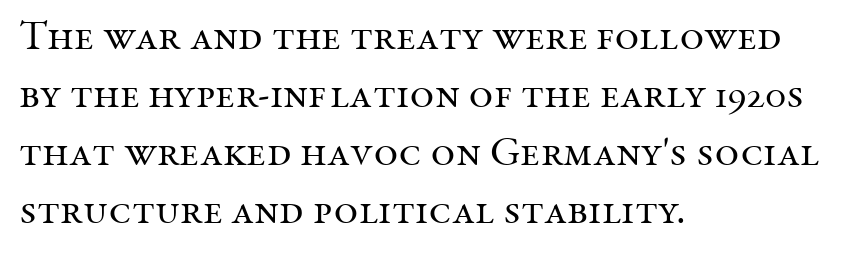
The image shows 42 px regular-weight serif type, upright; set left-aligned, normal line spacing (1.38x), normal letter spacing, not underlined; medium stroke contrast and a medium x-height.
